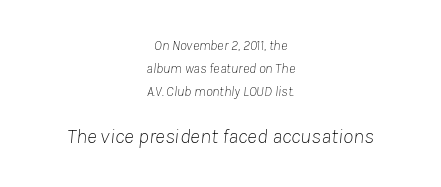
Q: Is the text bold? A: No.
Q: Is the text italic (slanted)? A: Yes, it leans right by about 8 degrees.
Q: Is the text underlined? A: No.
Q: How is the paragraph aligned? A: Centered.
Q: Is the spacing between letters normal or unusually wide? A: Normal.
Q: Is the spacing between lines tight, normal or loose? A: Normal.
Q: Which block of text is set in a larger size, the first (top) or the second (bottom)? A: The second (bottom) one.
